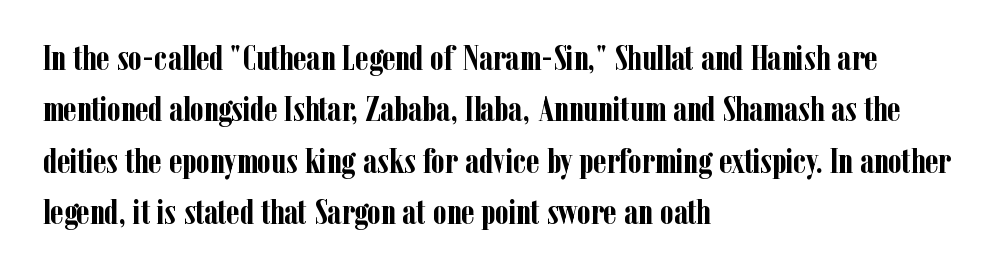
Q: Is the text bold? A: Yes.
Q: Is the text italic (slanted)? A: No, it is upright.
Q: Is the typeface a serif or a sans-serif typeface? A: Serif.
Q: Is the text underlined? A: No.
Q: How is the paragraph aligned? A: Left-aligned.
Q: Is the spacing between letters normal or unusually wide? A: Normal.
Q: Is the spacing between lines tight, normal or loose? A: Normal.
Q: Width (condensed, normal, or wide)? A: Condensed.
Q: Stroke contrast? A: Low.
Q: x-height? A: Medium.
Q: Monospaced? A: No.
